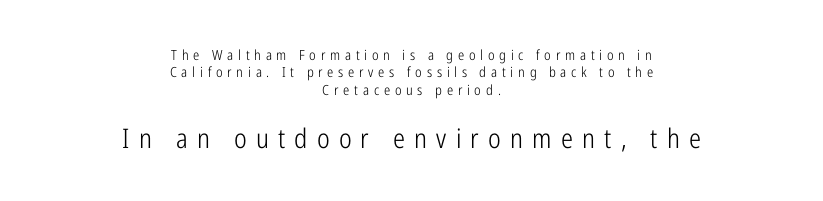
Q: Is the text bold? A: No.
Q: Is the text italic (slanted)? A: No, it is upright.
Q: Is the text underlined? A: No.
Q: How is the paragraph aligned? A: Centered.
Q: Is the spacing between letters normal or unusually wide? A: Unusually wide.
Q: Which block of text is set in a larger size, the first (top) or the second (bottom)? A: The second (bottom) one.
